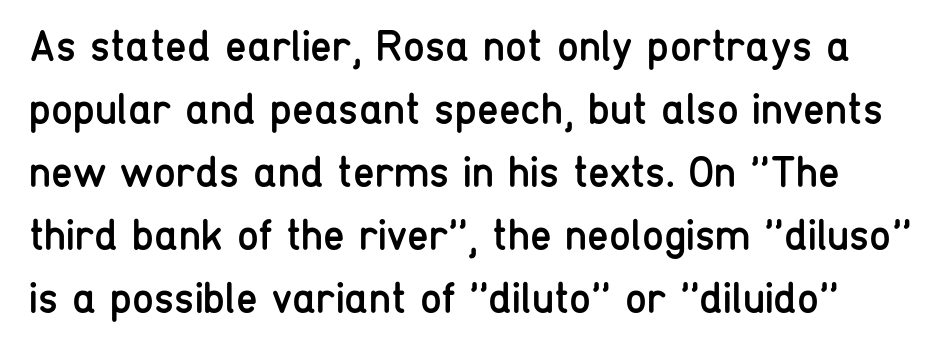
Characters follow at the spacing the type designer built in. Check the space under the baseline: it is left empty. The passage shown is typed in a proportional face where columns would drift. The font sits on the lighter half of the weight spectrum, regular included.
